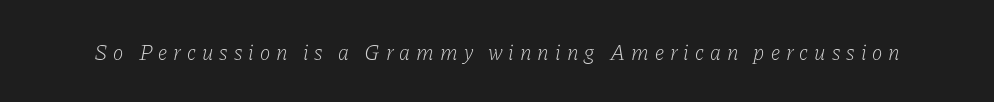
{"italic": "yes", "lean": "right", "slant_degrees": 11, "bold": "no", "underline": "no", "letter_spacing": "wide", "letter_spacing_em": 0.27, "glyph_px": 22}
